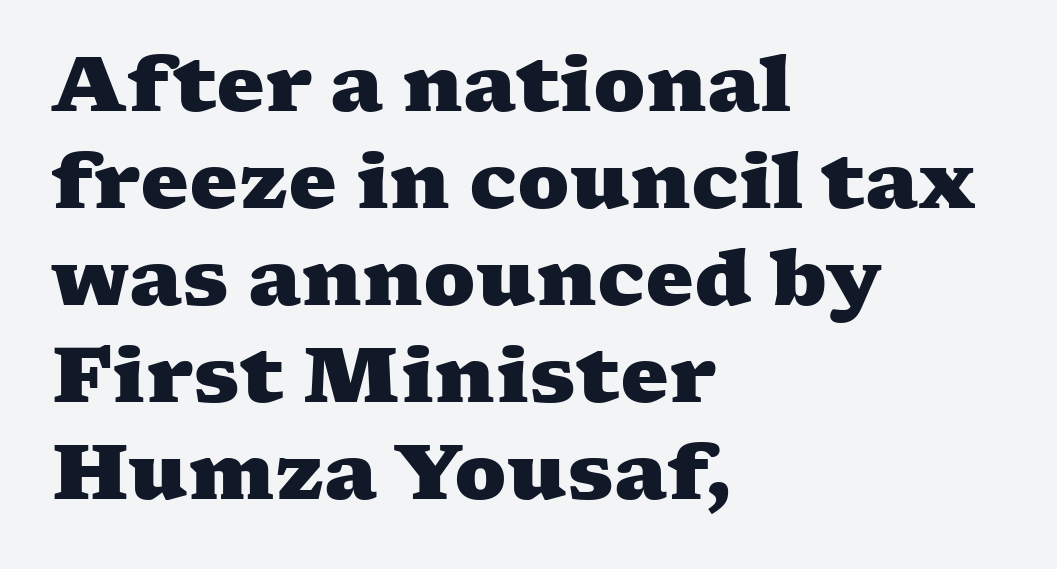
{"serif": "yes", "bold": "yes", "weight": "heavy", "width": "wide", "stroke_contrast": "medium", "x_height": "medium", "monospaced": "no", "underline": "no", "align": "left", "line_spacing": "normal", "line_spacing_ratio": 1.26, "letter_spacing": "normal", "letter_spacing_em": 0.0, "glyph_px": 77}
